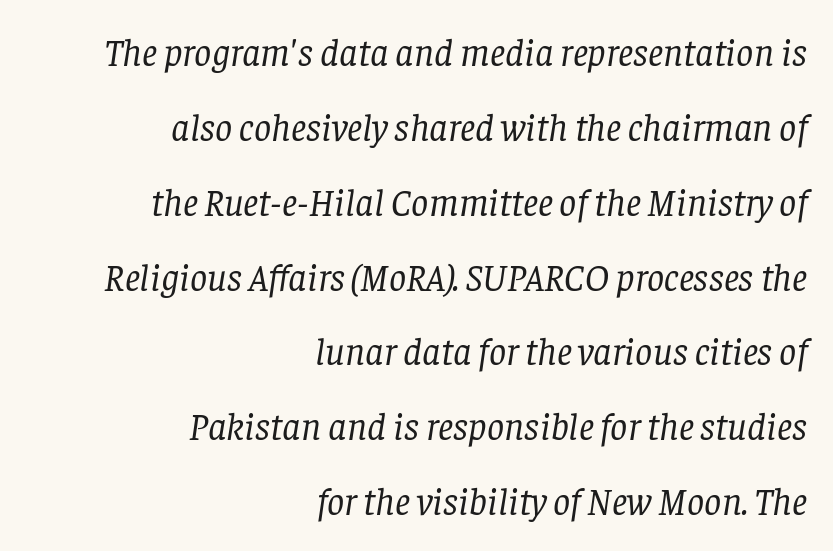
{"serif": "yes", "italic": "yes", "lean": "right", "slant_degrees": 8, "bold": "no", "weight": "regular", "width": "normal", "stroke_contrast": "low", "x_height": "large", "monospaced": "no", "underline": "no", "align": "right", "line_spacing": "loose", "line_spacing_ratio": 1.97, "letter_spacing": "normal", "letter_spacing_em": 0.0, "glyph_px": 38}
